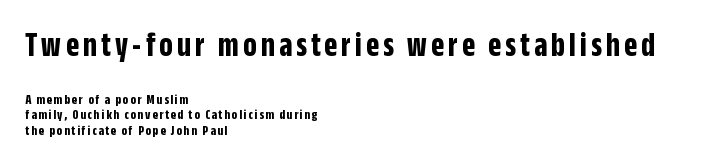
The image shows 34 px bold, condensed sans-serif type, upright; set left-aligned, tight line spacing (1.13x), not underlined; the first (top) block is 2.43x larger; low stroke contrast and a large x-height.
